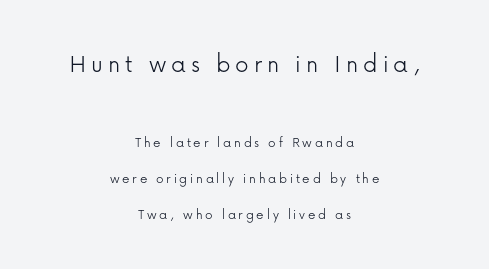
The image shows 27 px text type, upright; set centered, loose line spacing (2.41x), not underlined; the first (top) block is 1.8x larger.
